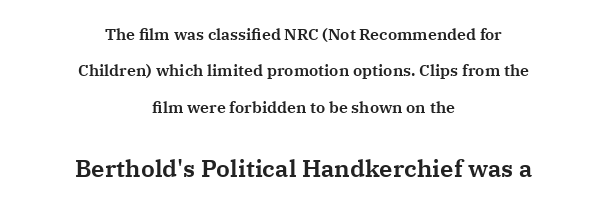
{"italic": "no", "underline": "no", "align": "center", "line_spacing": "loose", "line_spacing_ratio": 2.28, "letter_spacing": "normal", "letter_spacing_em": 0.0, "larger_block": "second", "size_ratio": 1.5, "glyph_px": 24}
